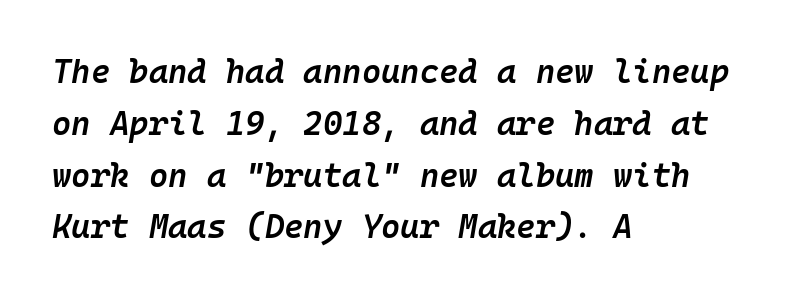
Q: Is the text bold? A: Semi-bold.
Q: Is the text italic (slanted)? A: Yes, it leans right by about 10 degrees.
Q: Is the text underlined? A: No.
Q: How is the paragraph aligned? A: Left-aligned.
Q: Is the spacing between letters normal or unusually wide? A: Normal.
Q: Is the spacing between lines tight, normal or loose? A: Normal.
Q: Width (condensed, normal, or wide)? A: Normal.
Q: Stroke contrast? A: Low.
Q: x-height? A: Medium.
Q: Monospaced? A: Yes.
